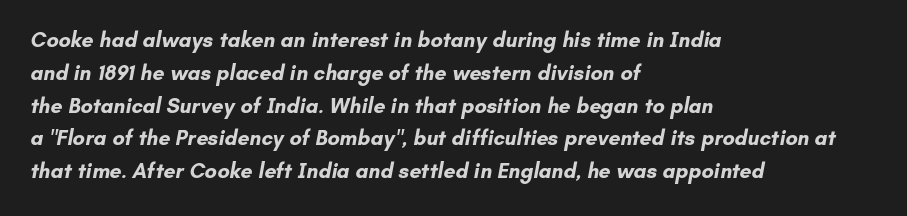
The baseline area is clear. Does extra space separate the letters? No, they use regular spacing. Evenly set lines give the paragraph a standard silhouette. These words are printed bold, with thick strokes throughout. Is the block centered? No — it sits flush against the left margin.
